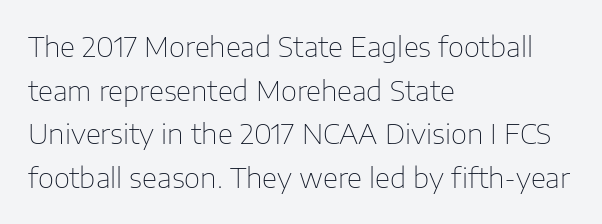
The image shows 28 px thin sans-serif type, upright; set left-aligned, normal line spacing (1.56x), normal letter spacing, not underlined; low stroke contrast and a medium x-height.
